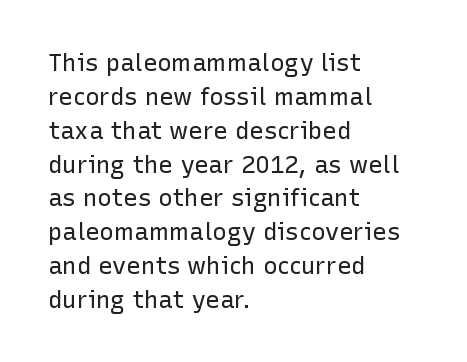
{"italic": "no", "bold": "no", "underline": "no", "align": "left", "line_spacing": "normal", "line_spacing_ratio": 1.41, "letter_spacing": "normal", "letter_spacing_em": 0.0, "glyph_px": 24}
